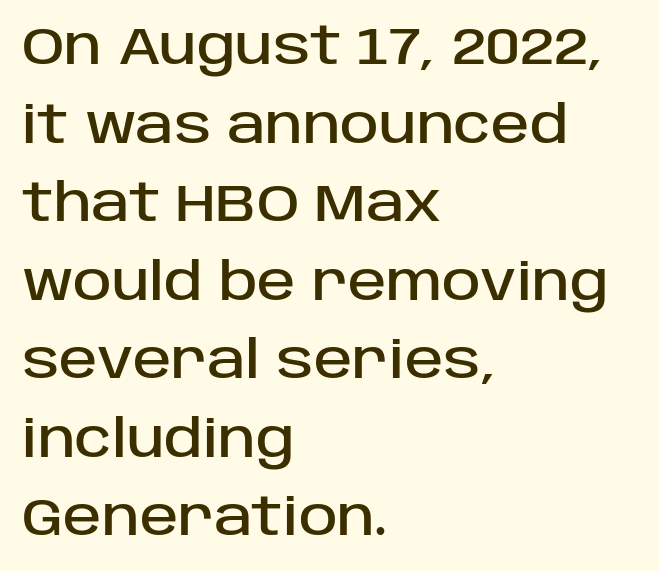
The image shows 52 px sans-serif type, upright; set left-aligned, normal line spacing (1.51x), normal letter spacing, not underlined; low stroke contrast and a large x-height.
